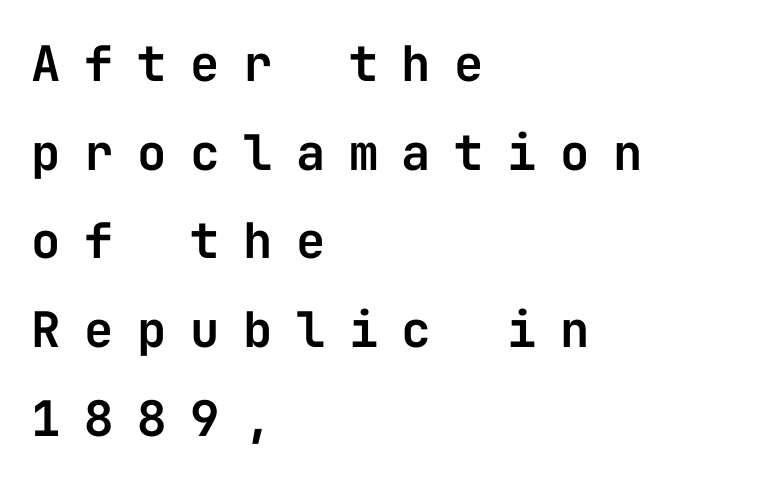
{"serif": "no", "italic": "no", "width": "normal", "stroke_contrast": "low", "x_height": "medium", "monospaced": "yes", "underline": "no", "align": "left", "line_spacing_ratio": 1.81, "letter_spacing": "wide", "letter_spacing_em": 0.48, "glyph_px": 49}
